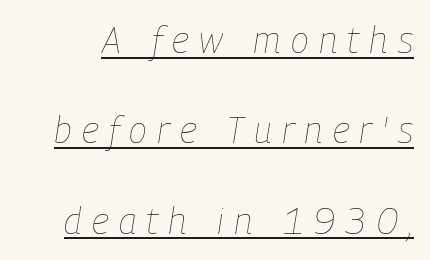
Emphasis-style slanted type is in use. Display-style spreading of the glyphs; the letterfit is very open. The passage shown is typed in a proportional face where columns would drift. No heavy texture on the line: the type isn't bold.
